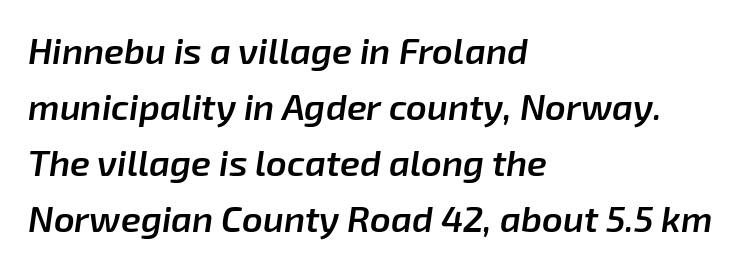
The image shows 36 px semibold type, italic (leaning right); set left-aligned, normal line spacing (1.56x), normal letter spacing, not underlined; low stroke contrast and a medium x-height.
